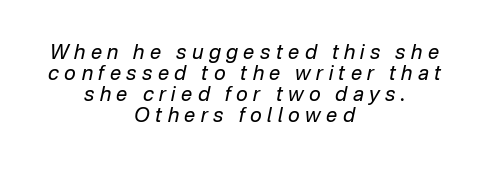
Italic? Definitely — the glyphs are oblique. Both edges are ragged and mirror each other, which tells us the setting is centered. No heavy texture on the line: the type isn't bold. Characters follow at a spacing far wider than the type designer built in.
